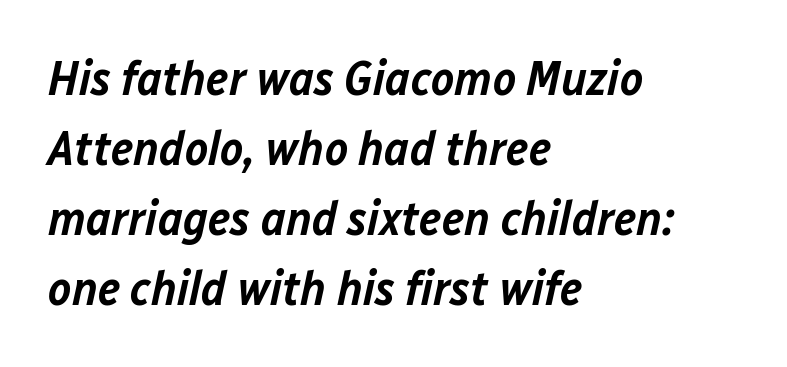
The image shows 49 px semibold type, italic (leaning right); set left-aligned, normal line spacing (1.43x), normal letter spacing, not underlined; low stroke contrast and a medium x-height.
